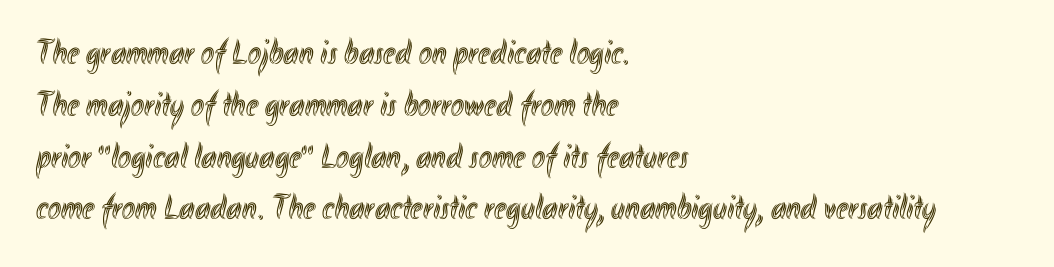
{"width": "condensed", "x_height": "small", "monospaced": "no", "underline": "no", "align": "left", "line_spacing": "normal", "line_spacing_ratio": 1.48, "letter_spacing": "normal", "letter_spacing_em": 0.0, "glyph_px": 35}
